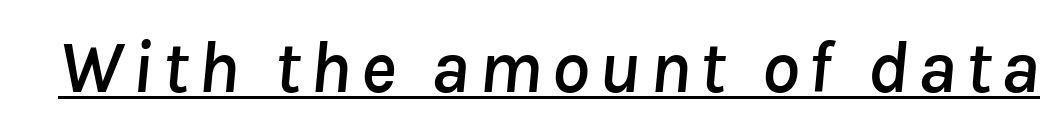
Decoration check: the copy is underlined. Is the type slanted? Yes — the strokes lean at a clear angle. You could not count columns in this text — the font is proportionally spaced.
